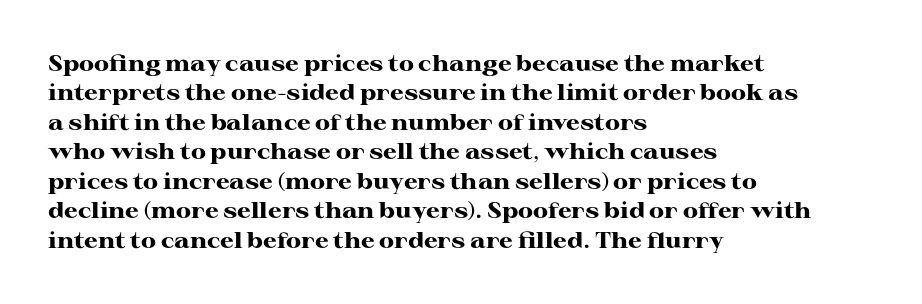
{"italic": "no", "bold": "yes", "underline": "no", "align": "left", "line_spacing": "normal", "line_spacing_ratio": 1.34, "letter_spacing": "normal", "letter_spacing_em": 0.0, "glyph_px": 22}
